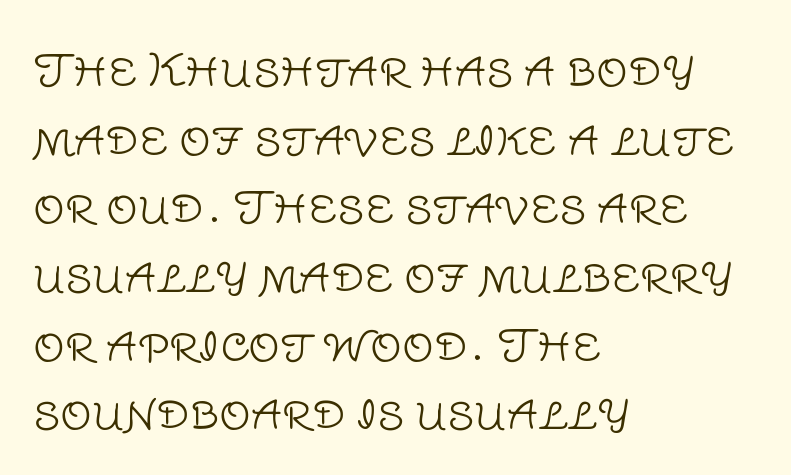
Nope, no serifs anywhere on these letters. Line beginnings align vertically; line endings do not. Weight: in the light-to-regular range.
